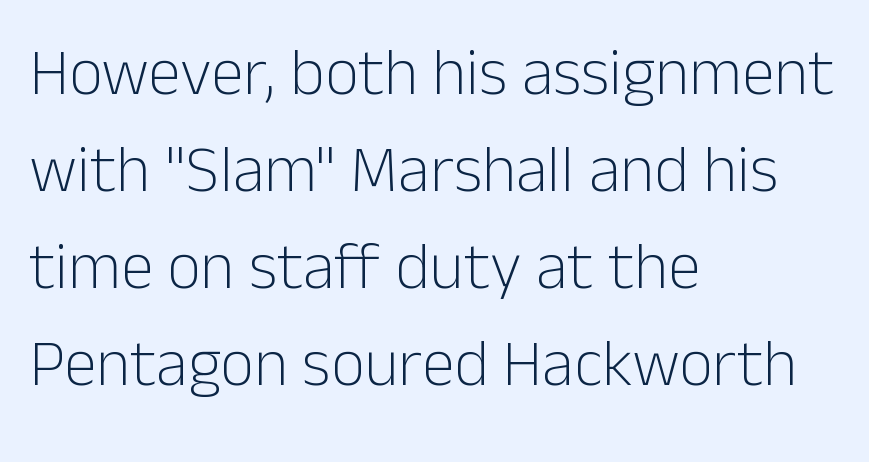
The image shows 66 px light sans-serif type, upright; set left-aligned, normal line spacing (1.47x), normal letter spacing, not underlined; low stroke contrast and a medium x-height.
